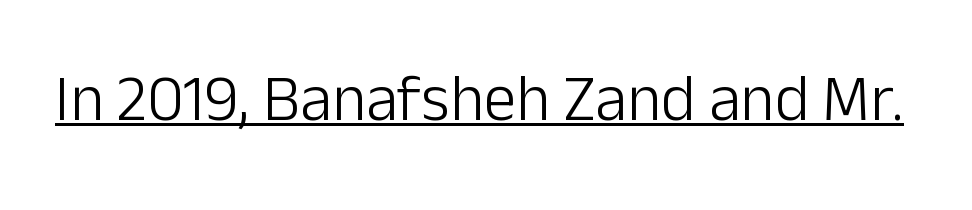
{"serif": "no", "italic": "no", "bold": "no", "weight": "light", "width": "normal", "stroke_contrast": "low", "x_height": "medium", "monospaced": "no", "underline": "yes", "letter_spacing": "normal", "letter_spacing_em": 0.0, "glyph_px": 65}
